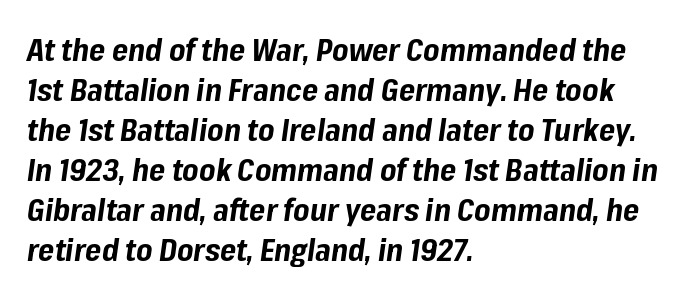
The image shows 31 px bold type, italic (leaning right); set left-aligned, normal line spacing (1.29x), normal letter spacing, not underlined; low stroke contrast and a medium x-height.
